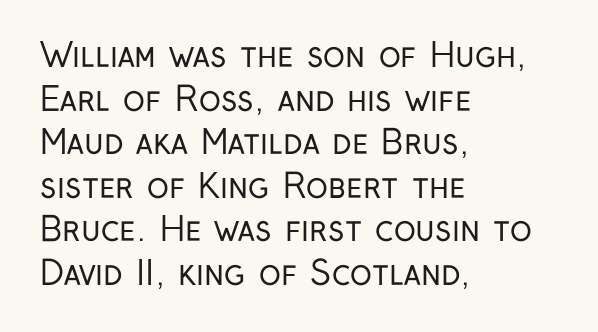
Q: Is the text bold? A: No.
Q: Is the text italic (slanted)? A: No, it is upright.
Q: Is the typeface a serif or a sans-serif typeface? A: Sans-serif.
Q: Is the text underlined? A: No.
Q: How is the paragraph aligned? A: Left-aligned.
Q: Is the spacing between letters normal or unusually wide? A: Normal.
Q: Is the spacing between lines tight, normal or loose? A: Normal.
Q: Width (condensed, normal, or wide)? A: Condensed.
Q: Stroke contrast? A: Low.
Q: x-height? A: Medium.
Q: Monospaced? A: No.
